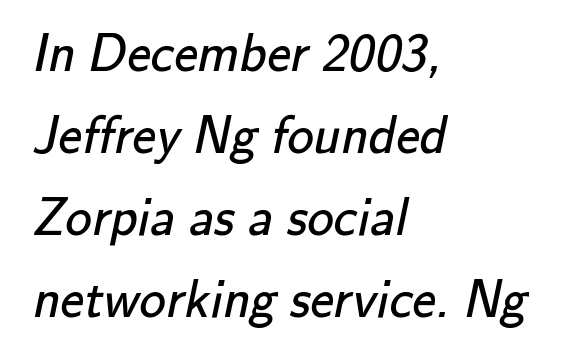
Q: Is the text bold? A: No.
Q: Is the typeface a serif or a sans-serif typeface? A: Sans-serif.
Q: Is the text underlined? A: No.
Q: How is the paragraph aligned? A: Left-aligned.
Q: Is the spacing between letters normal or unusually wide? A: Normal.
Q: Is the spacing between lines tight, normal or loose? A: Normal.
Q: Width (condensed, normal, or wide)? A: Normal.
Q: Stroke contrast? A: Low.
Q: x-height? A: Small.
Q: Monospaced? A: No.
